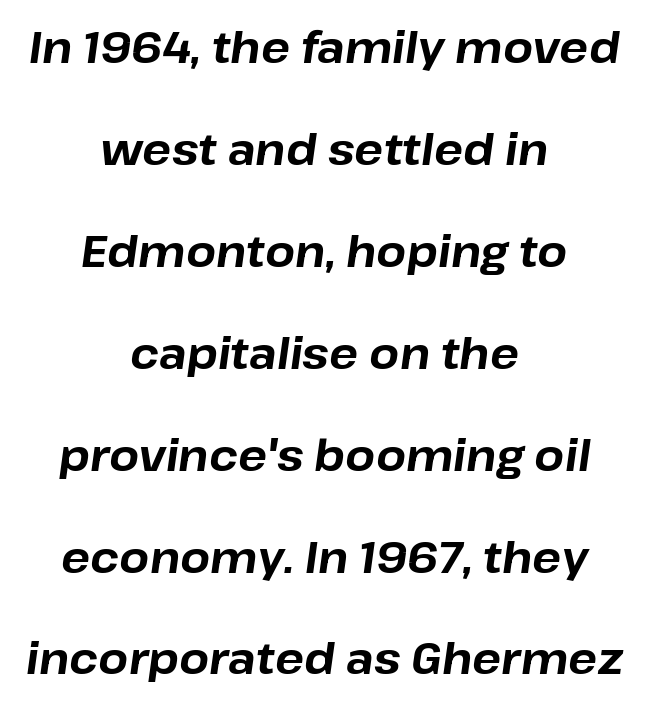
The image shows 43 px bold type, italic (leaning right); set centered, loose line spacing (2.37x), normal letter spacing, not underlined; low stroke contrast and a medium x-height.
